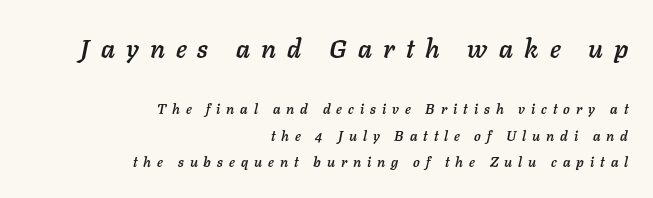
The image shows 26 px text type, italic (leaning right); set right-aligned, loose line spacing (1.92x), unusually wide letter spacing (+0.43 em), not underlined; the first (top) block is 1.86x larger.
